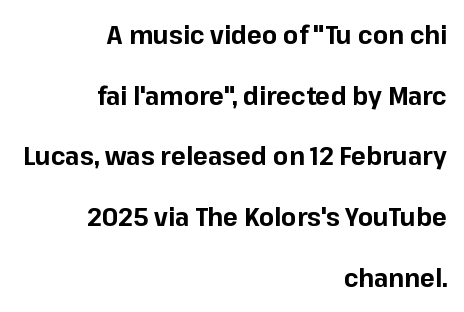
{"italic": "no", "bold": "yes", "underline": "no", "align": "right", "line_spacing": "loose", "line_spacing_ratio": 2.43, "letter_spacing": "normal", "letter_spacing_em": 0.0, "glyph_px": 25}
